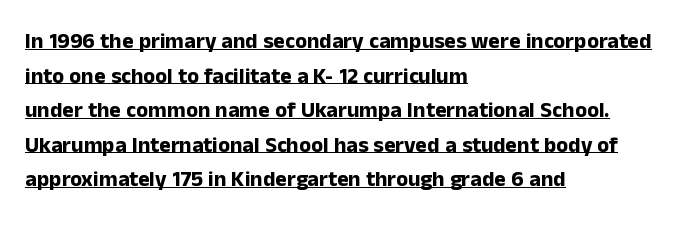
Q: Is the text bold? A: Yes.
Q: Is the text italic (slanted)? A: No, it is upright.
Q: Is the text underlined? A: Yes.
Q: How is the paragraph aligned? A: Left-aligned.
Q: Is the spacing between letters normal or unusually wide? A: Normal.
Q: Is the spacing between lines tight, normal or loose? A: Normal.
